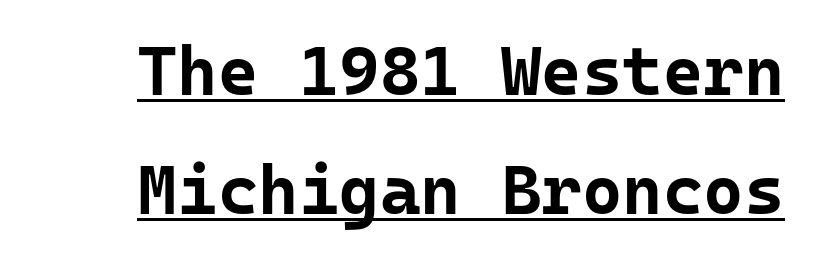
The image shows 69 px bold sans-serif type, upright, monospaced; set line spacing 1.73x, normal letter spacing, underlined; low stroke contrast and a medium x-height.
